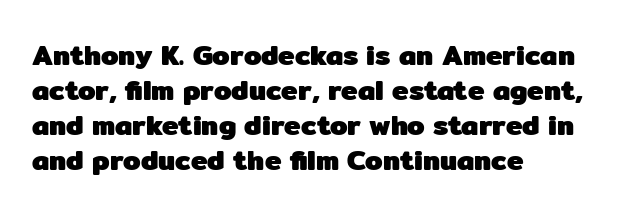
Q: Is the text bold? A: Yes.
Q: Is the text italic (slanted)? A: No, it is upright.
Q: Is the typeface a serif or a sans-serif typeface? A: Sans-serif.
Q: Is the text underlined? A: No.
Q: How is the paragraph aligned? A: Left-aligned.
Q: Is the spacing between letters normal or unusually wide? A: Normal.
Q: Is the spacing between lines tight, normal or loose? A: Normal.
Q: Width (condensed, normal, or wide)? A: Normal.
Q: Stroke contrast? A: Low.
Q: x-height? A: Medium.
Q: Monospaced? A: No.
